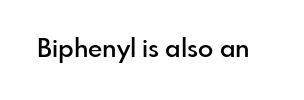
Q: Is the text bold? A: Semi-bold.
Q: Is the text italic (slanted)? A: No, it is upright.
Q: Is the text underlined? A: No.
Q: Is the spacing between letters normal or unusually wide? A: Normal.
